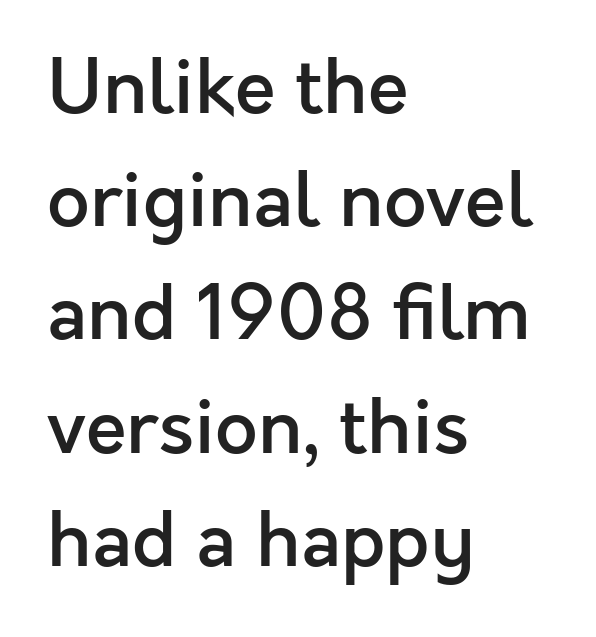
Q: Is the text bold? A: Semi-bold.
Q: Is the text italic (slanted)? A: No, it is upright.
Q: Is the typeface a serif or a sans-serif typeface? A: Sans-serif.
Q: Is the text underlined? A: No.
Q: How is the paragraph aligned? A: Left-aligned.
Q: Is the spacing between letters normal or unusually wide? A: Normal.
Q: Is the spacing between lines tight, normal or loose? A: Normal.
Q: Width (condensed, normal, or wide)? A: Normal.
Q: x-height? A: Medium.
Q: Monospaced? A: No.
